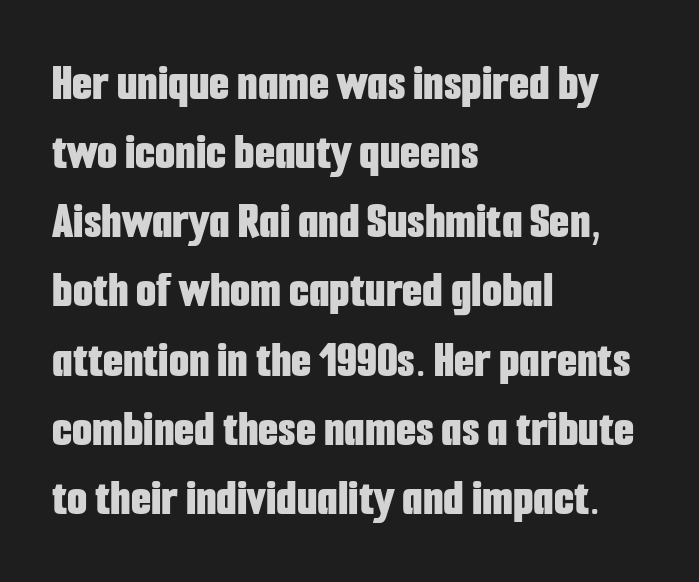
This block has exactly the height ordinary leading produces. The face used here is a sans, in the tradition of grotesques and geometrics. Weight: bold. Only glyphs here, with clear space below each row. A student would call this left alignment; a typographer would say flush left, rag right. Proportional: the letters do not fall into vertical columns.
